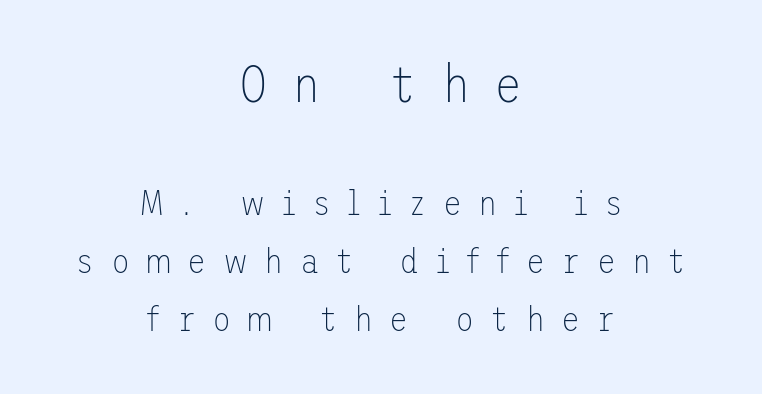
Q: Is the text bold? A: No.
Q: Is the text italic (slanted)? A: No, it is upright.
Q: Is the typeface a serif or a sans-serif typeface? A: Sans-serif.
Q: Is the text underlined? A: No.
Q: How is the paragraph aligned? A: Centered.
Q: Is the spacing between letters normal or unusually wide? A: Unusually wide.
Q: Is the spacing between lines tight, normal or loose? A: Normal.
Q: Which block of text is set in a larger size, the first (top) or the second (bottom)? A: The first (top) one.
Q: Width (condensed, normal, or wide)? A: Normal.
Q: Stroke contrast? A: Low.
Q: x-height? A: Medium.
